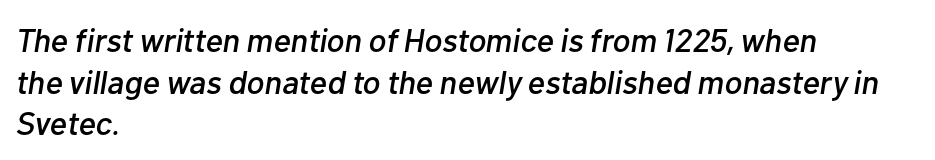
The image shows 33 px text type, italic (leaning right); set left-aligned, normal line spacing (1.26x), normal letter spacing, not underlined; low stroke contrast and a medium x-height.
